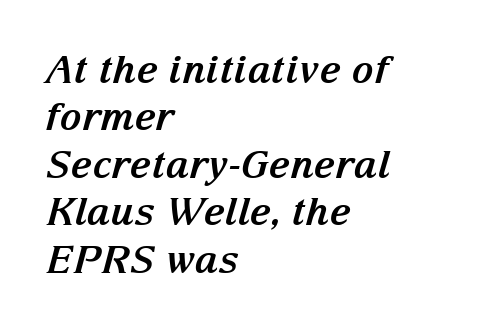
Q: Is the text bold? A: Yes.
Q: Is the text italic (slanted)? A: Yes, it leans right by about 15 degrees.
Q: Is the typeface a serif or a sans-serif typeface? A: Serif.
Q: Is the text underlined? A: No.
Q: How is the paragraph aligned? A: Left-aligned.
Q: Is the spacing between letters normal or unusually wide? A: Normal.
Q: Is the spacing between lines tight, normal or loose? A: Normal.
Q: Width (condensed, normal, or wide)? A: Normal.
Q: Stroke contrast? A: Medium.
Q: x-height? A: Medium.
Q: Monospaced? A: No.
